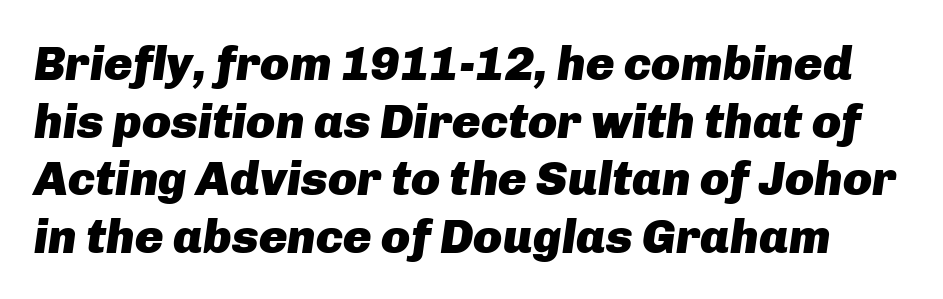
The image shows 48 px heavy type, italic (leaning right); set line spacing 1.2x, normal letter spacing, not underlined; low stroke contrast and a medium x-height.
